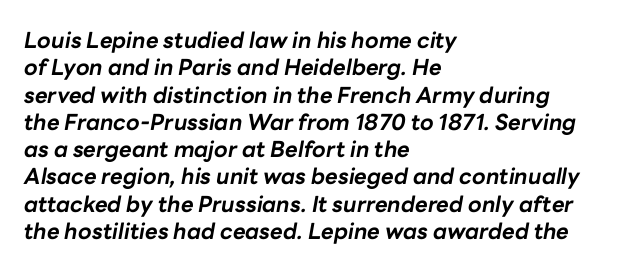
Q: Is the text bold? A: Yes.
Q: Is the text italic (slanted)? A: Yes, it leans right by about 10 degrees.
Q: Is the text underlined? A: No.
Q: How is the paragraph aligned? A: Left-aligned.
Q: Is the spacing between letters normal or unusually wide? A: Normal.
